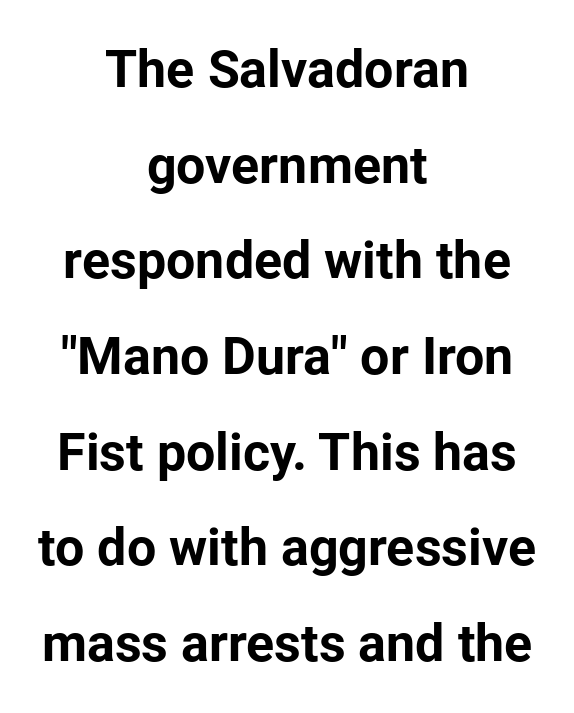
The letters sit at their default tracking, neither squeezed nor spread. Plain, unruled lines of type. Its strokes are broad and dark, the hallmark of bold type. The rendering positions every line midway between the sides. Type style note: lacks serifs.
